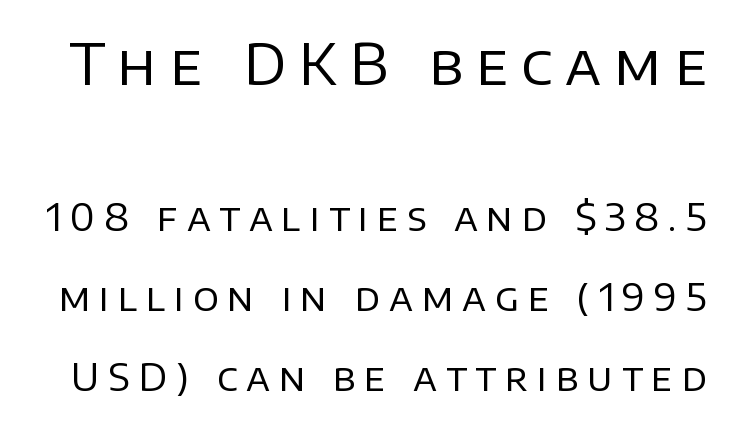
Typographically, this falls in the sans-serif category. In terms of letterspacing, this is a distinctly airy, spread setting. Descenders are the only things crossing below the line. Looks like regular typesetting: each glyph gets only the width it needs.
